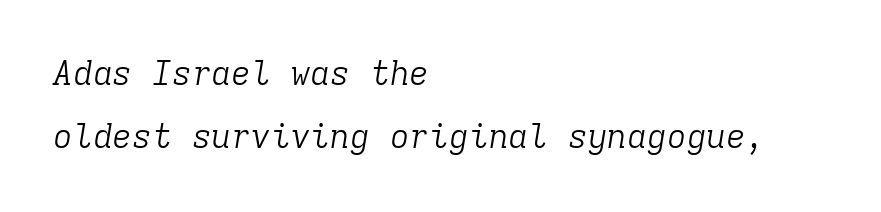
{"serif": "yes", "italic": "yes", "lean": "right", "slant_degrees": 9, "bold": "no", "weight": "light", "width": "normal", "stroke_contrast": "low", "x_height": "medium", "monospaced": "yes", "underline": "no", "align": "left", "line_spacing": "loose", "line_spacing_ratio": 1.91, "letter_spacing": "normal", "letter_spacing_em": 0.0, "glyph_px": 33}
